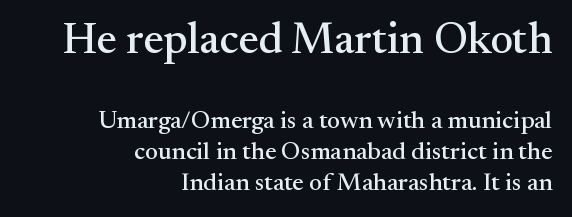
The image shows 44 px serif type, upright; set right-aligned, line spacing 1.23x, normal letter spacing, not underlined; the first (top) block is 1.76x larger; medium stroke contrast and a small x-height.
